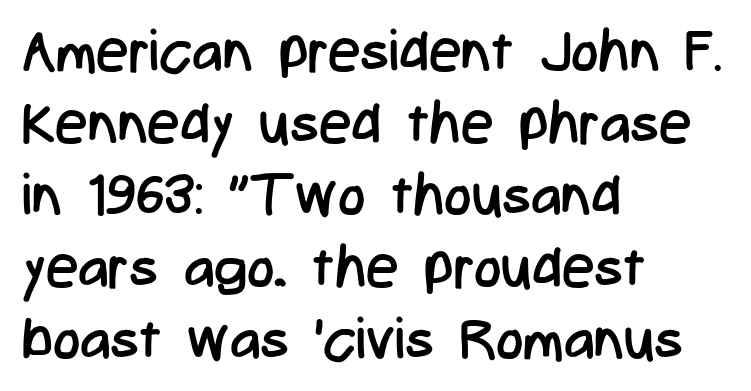
Q: Is the text bold? A: No.
Q: Is the text italic (slanted)? A: No, it is upright.
Q: Is the typeface a serif or a sans-serif typeface? A: Sans-serif.
Q: Is the text underlined? A: No.
Q: How is the paragraph aligned? A: Left-aligned.
Q: Is the spacing between letters normal or unusually wide? A: Normal.
Q: Width (condensed, normal, or wide)? A: Condensed.
Q: Stroke contrast? A: Low.
Q: x-height? A: Medium.
Q: Monospaced? A: No.
